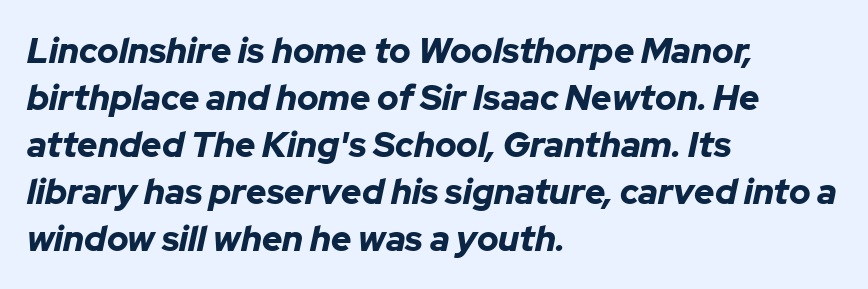
Q: Is the text bold? A: Yes.
Q: Is the text italic (slanted)? A: Yes, it leans right by about 12 degrees.
Q: Is the text underlined? A: No.
Q: How is the paragraph aligned? A: Left-aligned.
Q: Is the spacing between letters normal or unusually wide? A: Normal.
Q: Is the spacing between lines tight, normal or loose? A: Normal.
Q: Width (condensed, normal, or wide)? A: Normal.
Q: Stroke contrast? A: Low.
Q: x-height? A: Medium.
Q: Monospaced? A: No.
